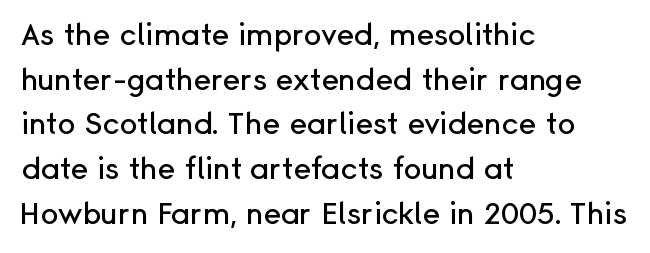
{"serif": "no", "italic": "no", "width": "normal", "stroke_contrast": "low", "x_height": "medium", "monospaced": "no", "underline": "no", "align": "left", "line_spacing": "normal", "line_spacing_ratio": 1.49, "letter_spacing": "normal", "letter_spacing_em": 0.0, "glyph_px": 30}
